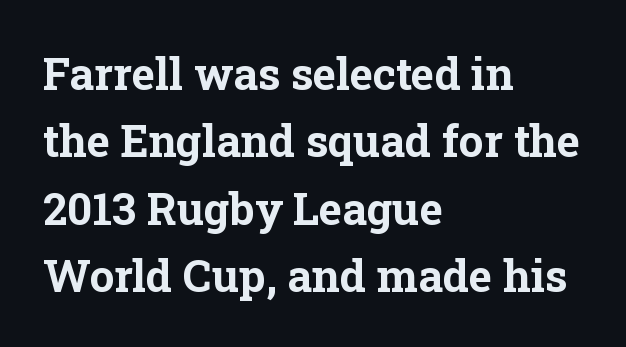
Q: Is the text bold? A: Yes.
Q: Is the text italic (slanted)? A: No, it is upright.
Q: Is the typeface a serif or a sans-serif typeface? A: Serif.
Q: Is the text underlined? A: No.
Q: How is the paragraph aligned? A: Left-aligned.
Q: Is the spacing between letters normal or unusually wide? A: Normal.
Q: Is the spacing between lines tight, normal or loose? A: Normal.
Q: Width (condensed, normal, or wide)? A: Normal.
Q: Stroke contrast? A: Low.
Q: x-height? A: Medium.
Q: Monospaced? A: No.
